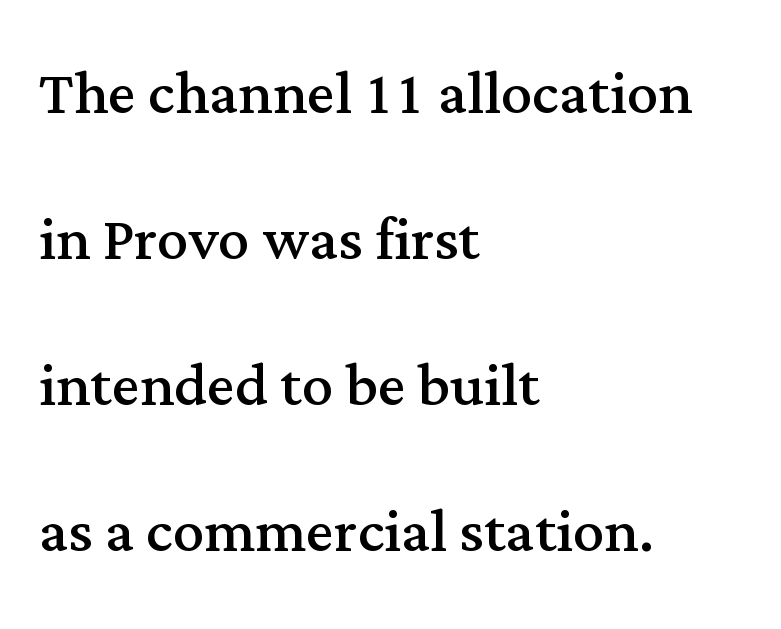
The image shows 78 px regular-weight serif type, upright; set left-aligned, line spacing 1.87x, normal letter spacing, not underlined; medium stroke contrast and a medium x-height.
